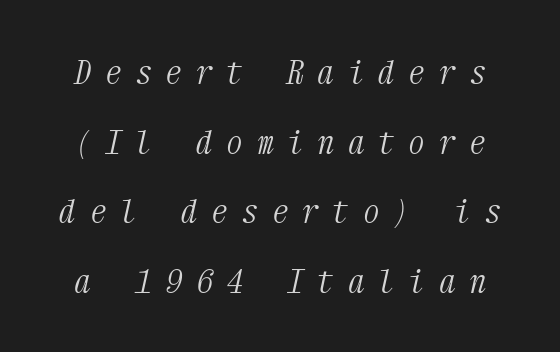
Q: Is the text bold? A: No.
Q: Is the text italic (slanted)? A: Yes, it leans right by about 12 degrees.
Q: Is the typeface a serif or a sans-serif typeface? A: Serif.
Q: Is the text underlined? A: No.
Q: Is the spacing between letters normal or unusually wide? A: Unusually wide.
Q: Is the spacing between lines tight, normal or loose? A: Loose.
Q: Width (condensed, normal, or wide)? A: Condensed.
Q: Stroke contrast? A: Medium.
Q: x-height? A: Medium.
Q: Monospaced? A: Yes.
